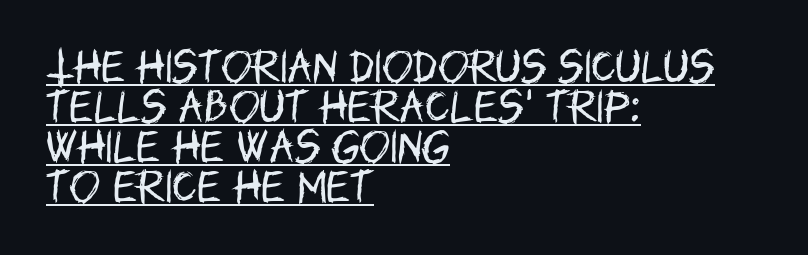
The image shows 37 px regular-weight, condensed sans-serif type, upright; set left-aligned, tight line spacing (1.08x), normal letter spacing, underlined; low stroke contrast and a large x-height.
